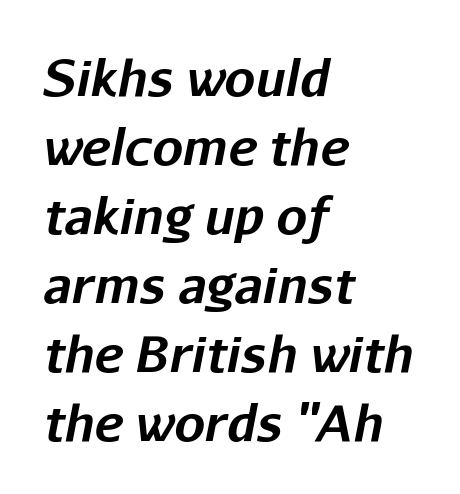
{"italic": "yes", "lean": "right", "slant_degrees": 11, "bold": "yes", "weight": "bold", "width": "normal", "stroke_contrast": "low", "x_height": "medium", "monospaced": "no", "underline": "no", "align": "left", "line_spacing": "normal", "line_spacing_ratio": 1.41, "letter_spacing": "normal", "letter_spacing_em": 0.0, "glyph_px": 49}
